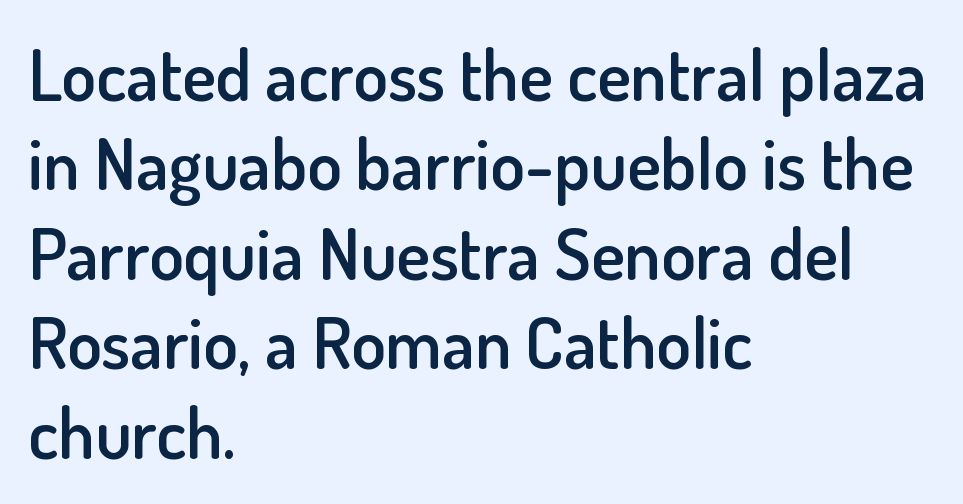
The image shows 71 px semibold sans-serif type, upright; set left-aligned, normal line spacing (1.26x), normal letter spacing, not underlined; low stroke contrast and a small x-height.
